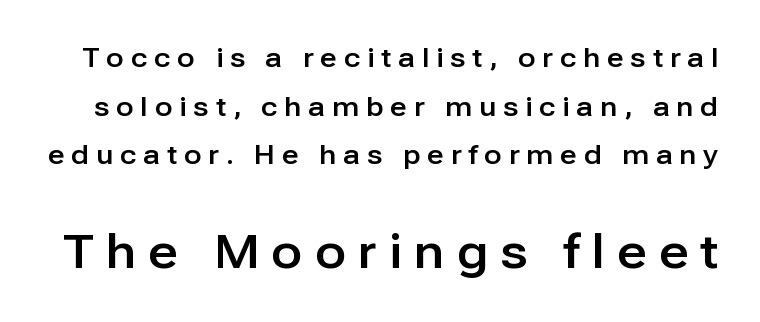
Q: Is the text italic (slanted)? A: No, it is upright.
Q: Is the typeface a serif or a sans-serif typeface? A: Sans-serif.
Q: Is the text underlined? A: No.
Q: Is the spacing between letters normal or unusually wide? A: Unusually wide.
Q: Which block of text is set in a larger size, the first (top) or the second (bottom)? A: The second (bottom) one.
Q: Width (condensed, normal, or wide)? A: Normal.
Q: Stroke contrast? A: Low.
Q: x-height? A: Medium.
Q: Monospaced? A: No.
